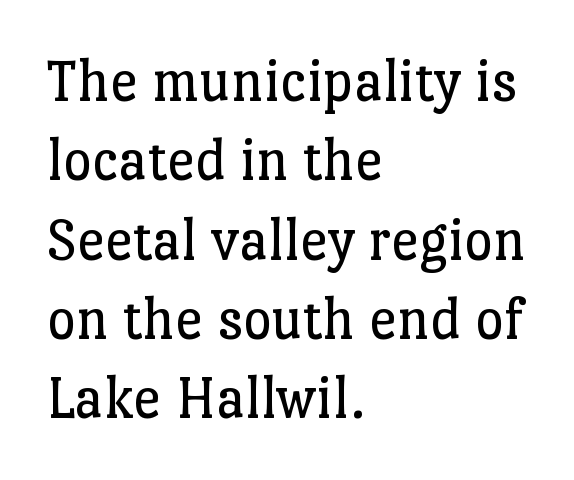
No chunkiness to these letters — they're not bold. Check the space under the baseline: it is left empty. Quick note: interline space is typical. Every character sits straight up, as roman type does. A classic flush-left, rag-right setting is used for this passage. The glyphs in this specimen are seriffed.
